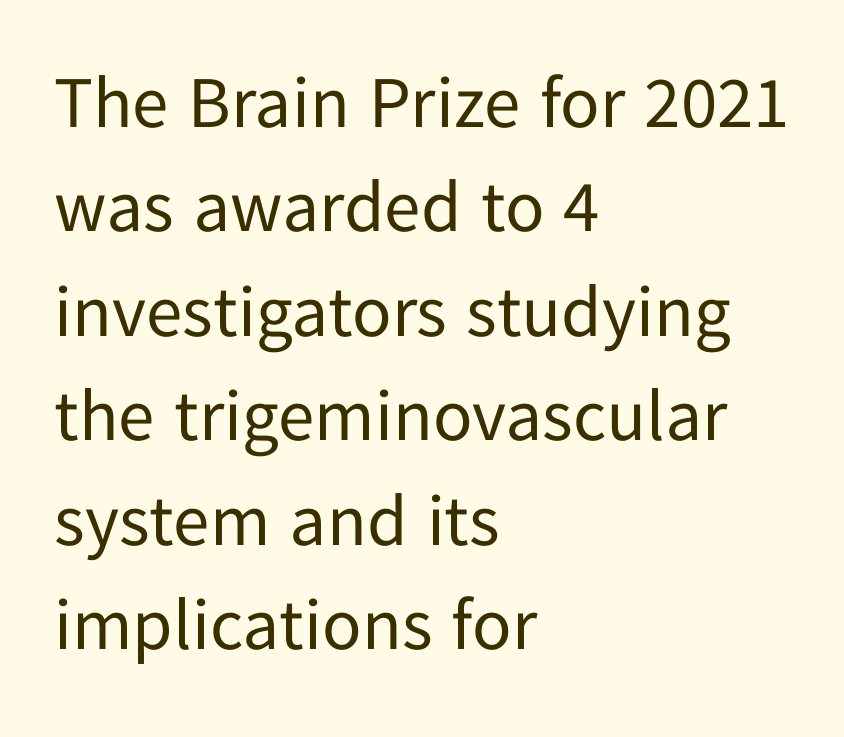
{"serif": "no", "italic": "no", "bold": "no", "weight": "regular", "width": "normal", "stroke_contrast": "low", "x_height": "medium", "monospaced": "no", "underline": "no", "align": "left", "line_spacing": "normal", "line_spacing_ratio": 1.43, "letter_spacing": "normal", "letter_spacing_em": 0.0, "glyph_px": 73}
